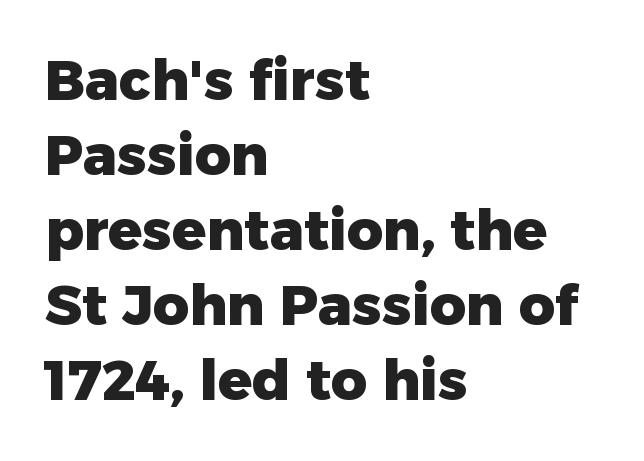
Tracking here is standard; glyphs follow each other at the usual distance. Rendered with straight, roman letterforms. Left-aligned paragraph, ragged on the right. Grotesque or geometric, the face here clearly has no serifs.
